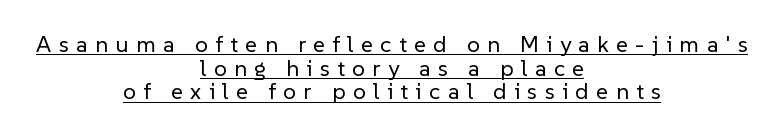
{"italic": "no", "bold": "no", "underline": "yes", "align": "center", "line_spacing": "tight", "line_spacing_ratio": 1.03, "letter_spacing": "wide", "letter_spacing_em": 0.32, "glyph_px": 23}
